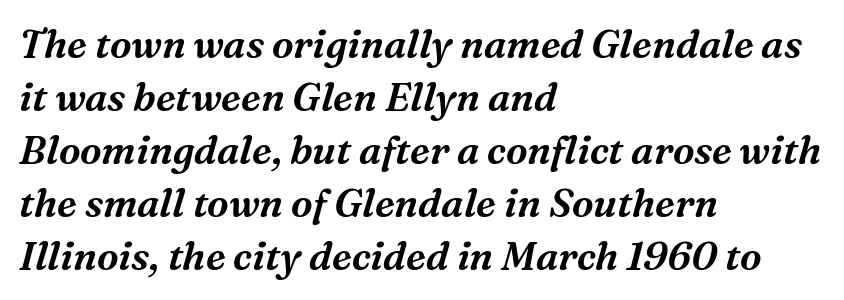
Q: Is the text italic (slanted)? A: Yes, it leans right by about 16 degrees.
Q: Is the typeface a serif or a sans-serif typeface? A: Serif.
Q: Is the text underlined? A: No.
Q: How is the paragraph aligned? A: Left-aligned.
Q: Is the spacing between letters normal or unusually wide? A: Normal.
Q: Is the spacing between lines tight, normal or loose? A: Normal.
Q: Width (condensed, normal, or wide)? A: Normal.
Q: Stroke contrast? A: Medium.
Q: x-height? A: Medium.
Q: Monospaced? A: No.
